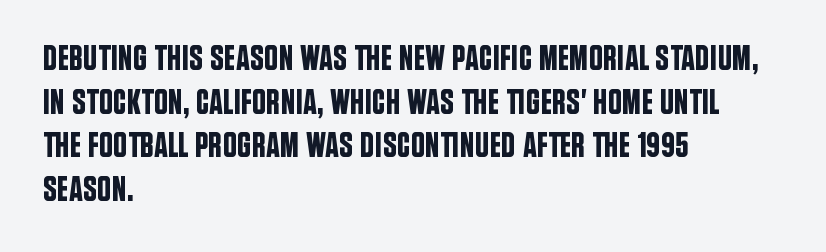
The vertical gap from one line to the next is medium. The line texture is even and compact thanks to regular tracking. This rendering features lettering with no underline. No italicization has been applied; the sample stays upright.
